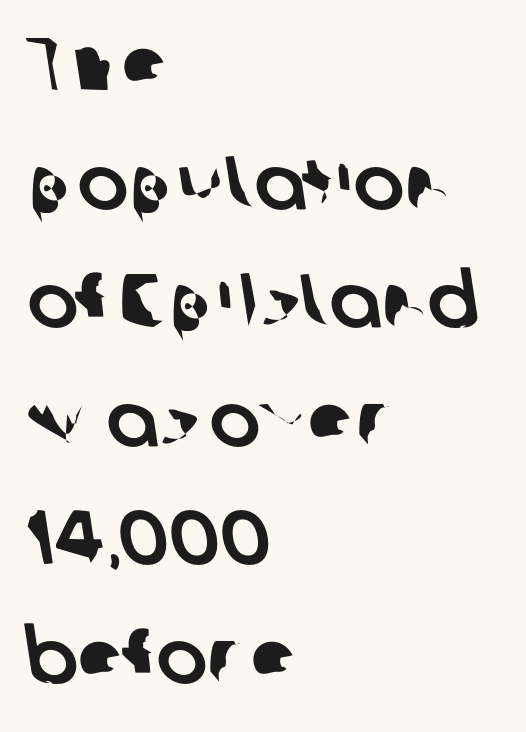
The image shows 76 px sans-serif type; set left-aligned, normal line spacing (1.56x), normal letter spacing, not underlined; low stroke contrast and a medium x-height.
